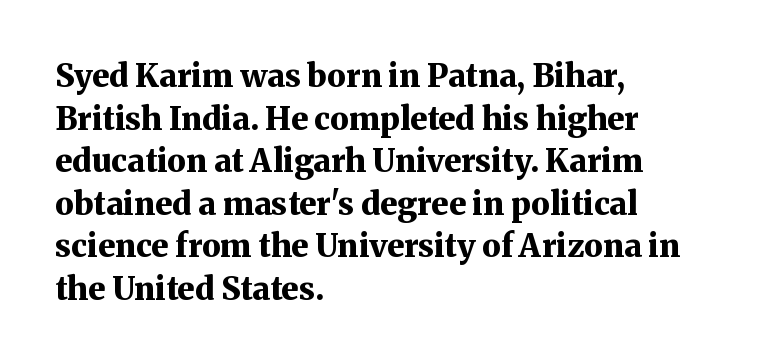
The image shows 32 px bold serif type, upright; set left-aligned, normal line spacing (1.33x), normal letter spacing, not underlined; medium stroke contrast and a medium x-height.
